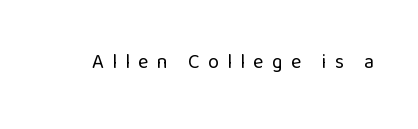
Q: Is the text bold? A: No.
Q: Is the text italic (slanted)? A: No, it is upright.
Q: Is the text underlined? A: No.
Q: Is the spacing between letters normal or unusually wide? A: Unusually wide.
